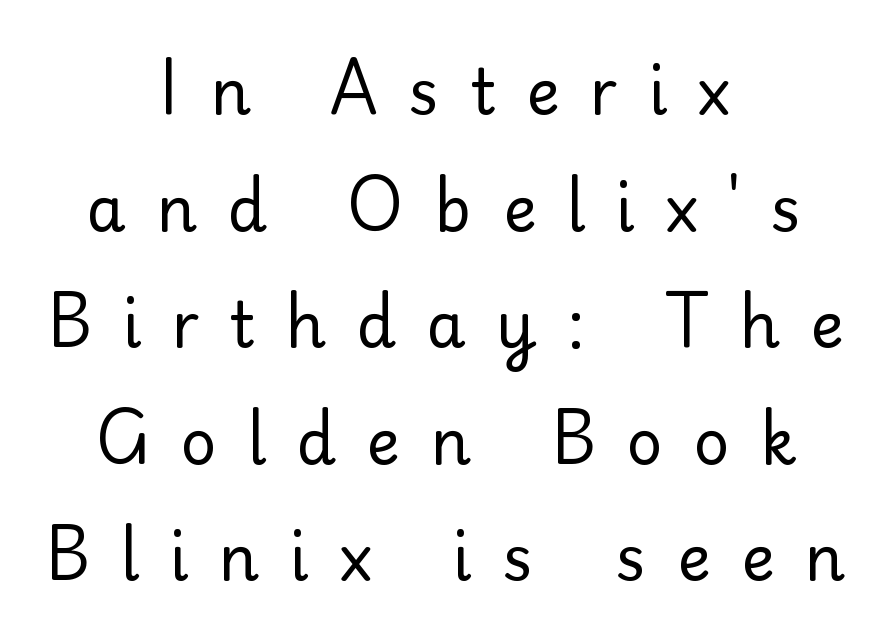
Type style note: lacks serifs. Each letter keeps its own natural width here, so spacing adapts to shape. Vertical stems look standard width or narrower in stroke. Words appear elongated and porous because spacing is wide. Does the lettering tilt? It doesn't — this is upright. Horizontally, the lines are justified to the midpoint only.
